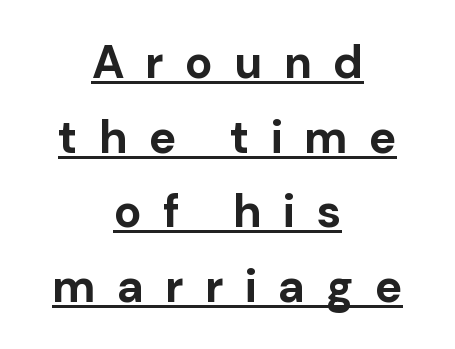
In terms of weight, the rendering is a true, heavy bold. Leading: standard. A typesetter would call this heavily tracked-out type. When letters stand straight like this, we call the style roman or upright. Underlining? Definitely there. You could not count columns in this text — the font is proportionally spaced.
